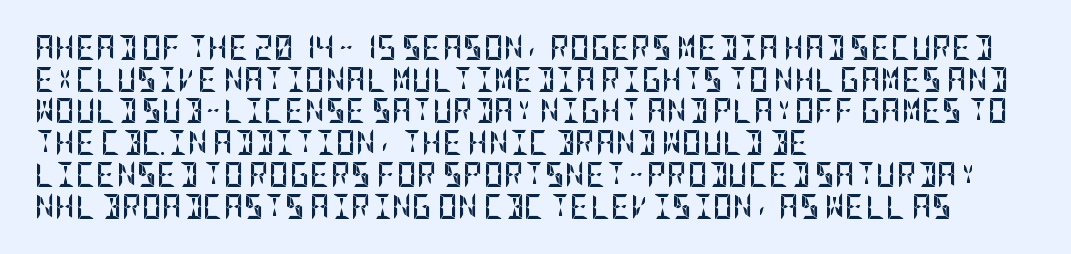
The image shows 25 px bold type, upright; set left-aligned, normal line spacing (1.27x), normal letter spacing, not underlined.
